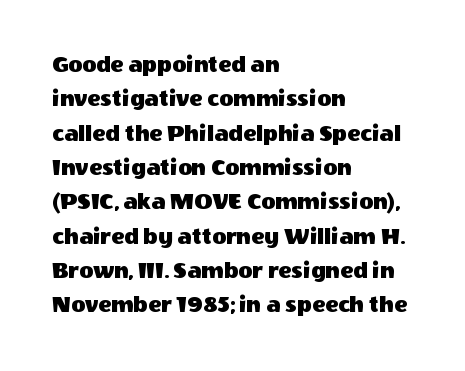
Q: Is the text italic (slanted)? A: No, it is upright.
Q: Is the text underlined? A: No.
Q: How is the paragraph aligned? A: Left-aligned.
Q: Is the spacing between letters normal or unusually wide? A: Normal.
Q: Is the spacing between lines tight, normal or loose? A: Normal.
